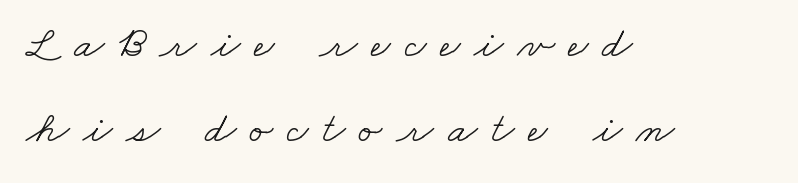
The gap between lines stays unmarked. This reads as an unemphasized weight, regular at the heaviest. Observe the serifs anchoring each vertical stroke in this sample. Look at the tracking — it's clearly loosened, letters drifting apart. The rendering uses natural spacing where letterforms have individual widths.
